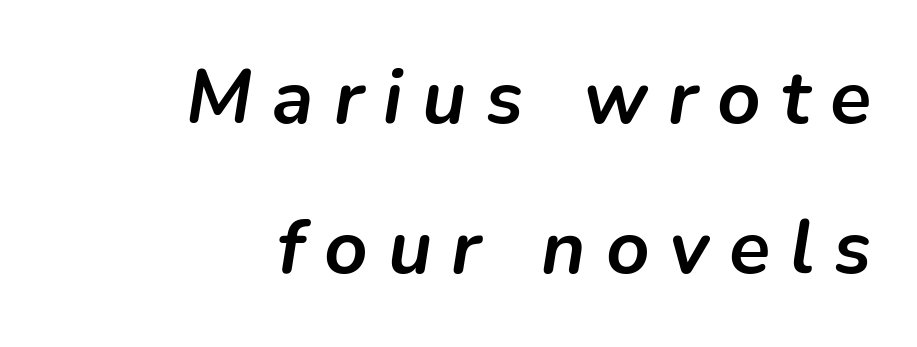
{"italic": "yes", "lean": "right", "slant_degrees": 9, "bold": "yes", "weight": "semibold", "width": "normal", "stroke_contrast": "low", "x_height": "medium", "monospaced": "no", "underline": "no", "align": "right", "line_spacing": "loose", "line_spacing_ratio": 1.98, "letter_spacing": "wide", "letter_spacing_em": 0.26, "glyph_px": 76}
